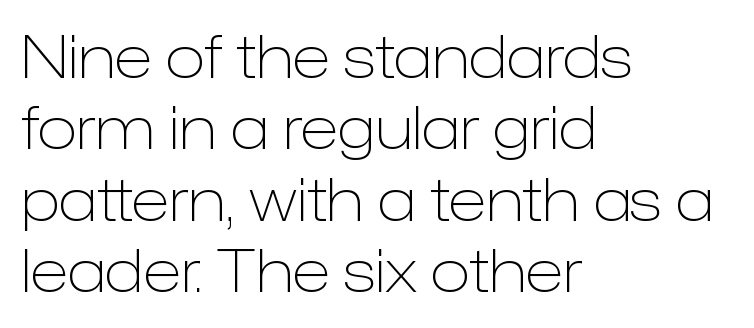
{"serif": "no", "italic": "no", "bold": "no", "weight": "light", "width": "normal", "stroke_contrast": "low", "x_height": "medium", "monospaced": "no", "underline": "no", "align": "left", "line_spacing_ratio": 1.21, "letter_spacing": "normal", "letter_spacing_em": 0.0, "glyph_px": 59}
